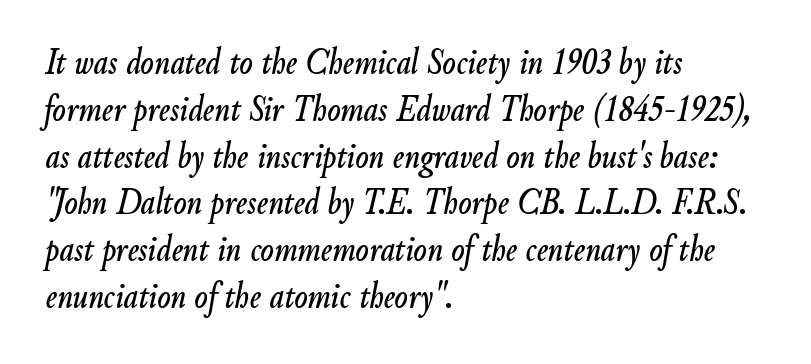
{"italic": "yes", "lean": "right", "slant_degrees": 9, "width": "condensed", "stroke_contrast": "low", "x_height": "small", "monospaced": "no", "underline": "no", "align": "left", "line_spacing_ratio": 1.2, "letter_spacing": "normal", "letter_spacing_em": 0.0, "glyph_px": 39}
